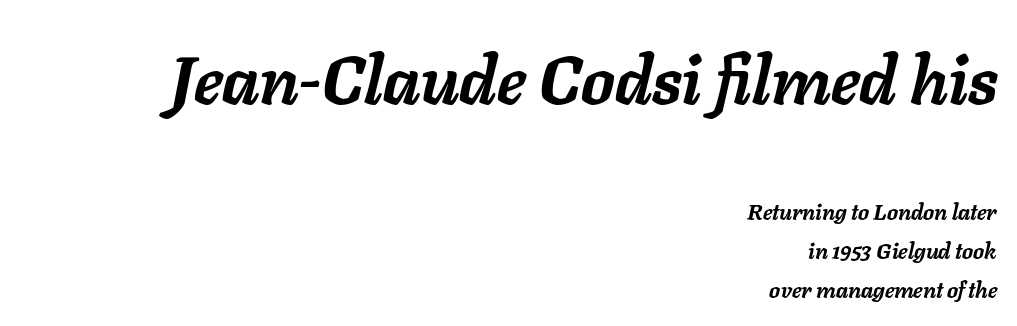
The image shows 67 px semibold type, italic (leaning right); set right-aligned, line spacing 1.77x, normal letter spacing, not underlined; the first (top) block is 3.05x larger; low stroke contrast and a medium x-height.
